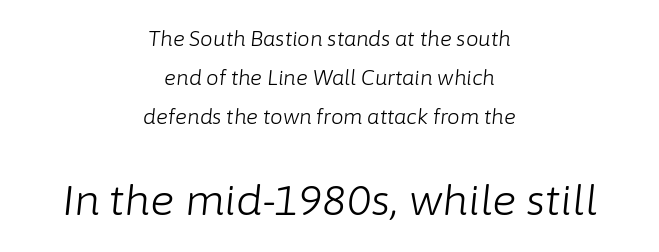
Observe the lean: these are italic letterforms. One glance says open: line gaps are wider than usual. The passage shown is not bold in any degree. Does extra space separate the letters? No, they use regular spacing. Here the designer chose a conventional face with non-uniform glyph widths.
